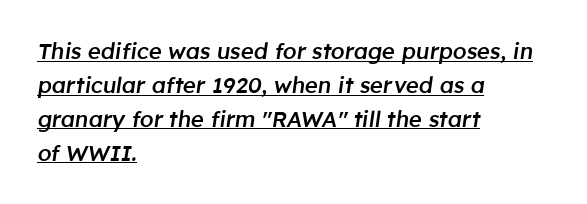
Q: Is the text bold? A: Semi-bold.
Q: Is the text italic (slanted)? A: Yes, it leans right by about 8 degrees.
Q: Is the text underlined? A: Yes.
Q: How is the paragraph aligned? A: Left-aligned.
Q: Is the spacing between letters normal or unusually wide? A: Normal.
Q: Is the spacing between lines tight, normal or loose? A: Normal.
